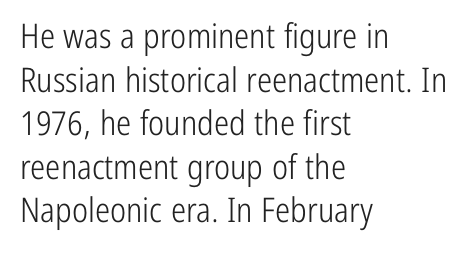
Q: Is the text bold? A: No.
Q: Is the text italic (slanted)? A: No, it is upright.
Q: Is the typeface a serif or a sans-serif typeface? A: Sans-serif.
Q: Is the text underlined? A: No.
Q: How is the paragraph aligned? A: Left-aligned.
Q: Is the spacing between letters normal or unusually wide? A: Normal.
Q: Is the spacing between lines tight, normal or loose? A: Normal.
Q: Width (condensed, normal, or wide)? A: Condensed.
Q: Stroke contrast? A: Low.
Q: x-height? A: Medium.
Q: Monospaced? A: No.
